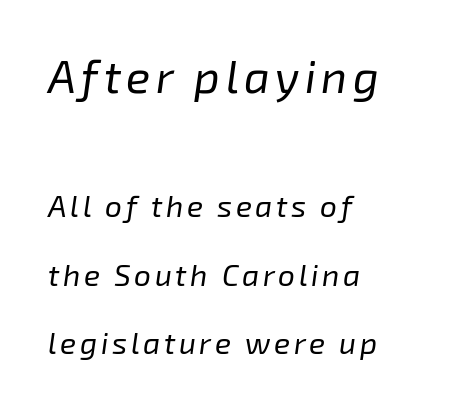
These lines are rendered in a variable-pitch font. Heft: none added — not bold. Posture: slanted. Just letters on the line, the space beneath them empty. If you drew a ruler down the left edge, every line would touch it.
